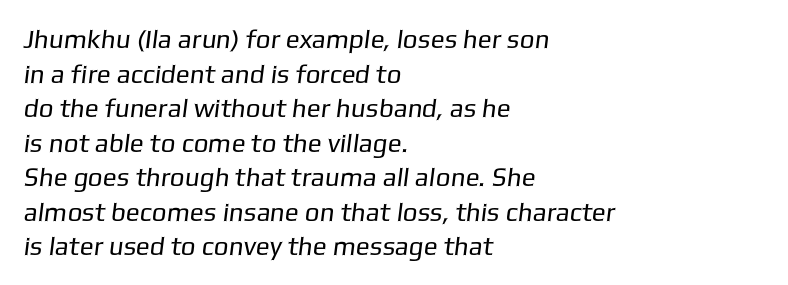
The image shows 26 px text type; set left-aligned, normal line spacing (1.33x), normal letter spacing, not underlined.
